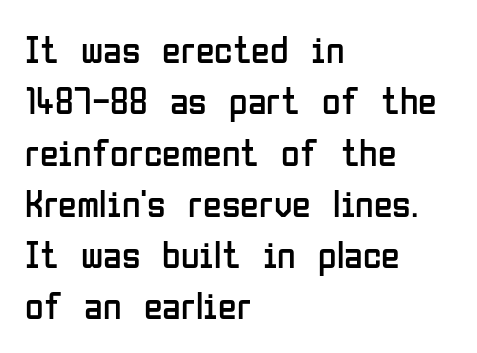
{"serif": "no", "italic": "no", "bold": "no", "weight": "regular", "width": "condensed", "stroke_contrast": "low", "x_height": "medium", "monospaced": "no", "underline": "no", "align": "left", "line_spacing": "normal", "line_spacing_ratio": 1.35, "letter_spacing": "normal", "letter_spacing_em": 0.0, "glyph_px": 38}
